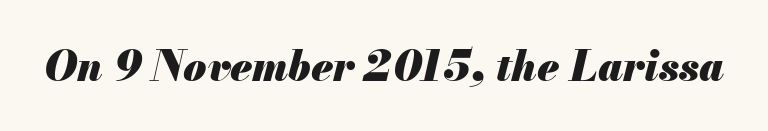
The image shows 42 px heavy type, italic (leaning right); set normal letter spacing, not underlined; medium stroke contrast and a small x-height.
